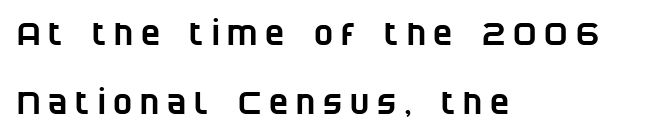
Check under the words: just untouched page. Caption: multi-line text, flush left, ragged right. I'd call this a sans setting — the letters go barefoot. Spacing verdict: proportional, widths tailored to each character. The rendering uses a large line-height, opening up the rows. What stands out about the letter spacing? Its width — letters are far apart.
